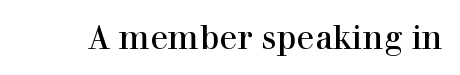
The image shows 33 px serif type, upright; set normal letter spacing, not underlined; a medium x-height.
